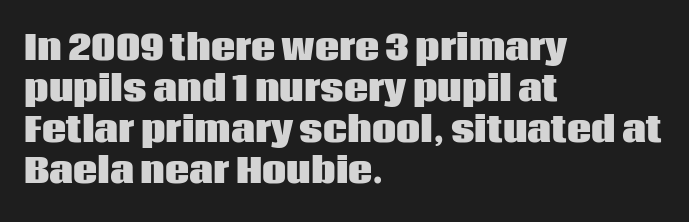
Q: Is the text bold? A: Yes.
Q: Is the text italic (slanted)? A: No, it is upright.
Q: Is the typeface a serif or a sans-serif typeface? A: Sans-serif.
Q: Is the text underlined? A: No.
Q: How is the paragraph aligned? A: Left-aligned.
Q: Is the spacing between letters normal or unusually wide? A: Normal.
Q: Width (condensed, normal, or wide)? A: Normal.
Q: Stroke contrast? A: Low.
Q: x-height? A: Large.
Q: Monospaced? A: No.
